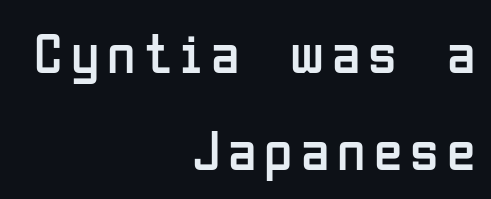
The image shows 58 px regular-weight, condensed sans-serif type, upright; set right-aligned, normal line spacing (1.68x), not underlined; low stroke contrast and a medium x-height.
